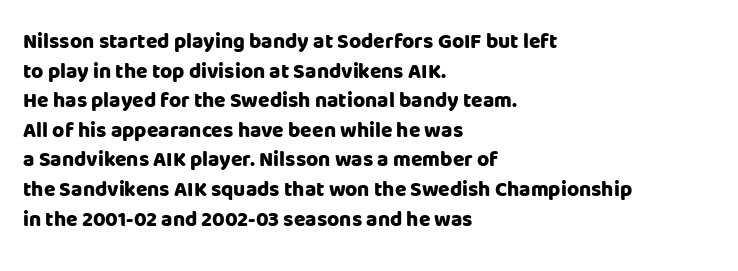
Q: Is the text bold? A: Yes.
Q: Is the text italic (slanted)? A: No, it is upright.
Q: Is the text underlined? A: No.
Q: How is the paragraph aligned? A: Left-aligned.
Q: Is the spacing between letters normal or unusually wide? A: Normal.
Q: Is the spacing between lines tight, normal or loose? A: Normal.
